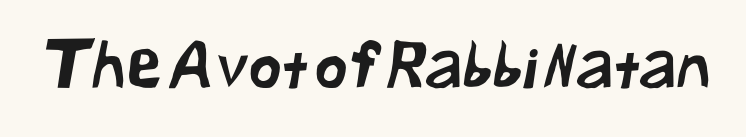
The image shows 64 px sans-serif type; set normal letter spacing, not underlined; low stroke contrast and a medium x-height.
